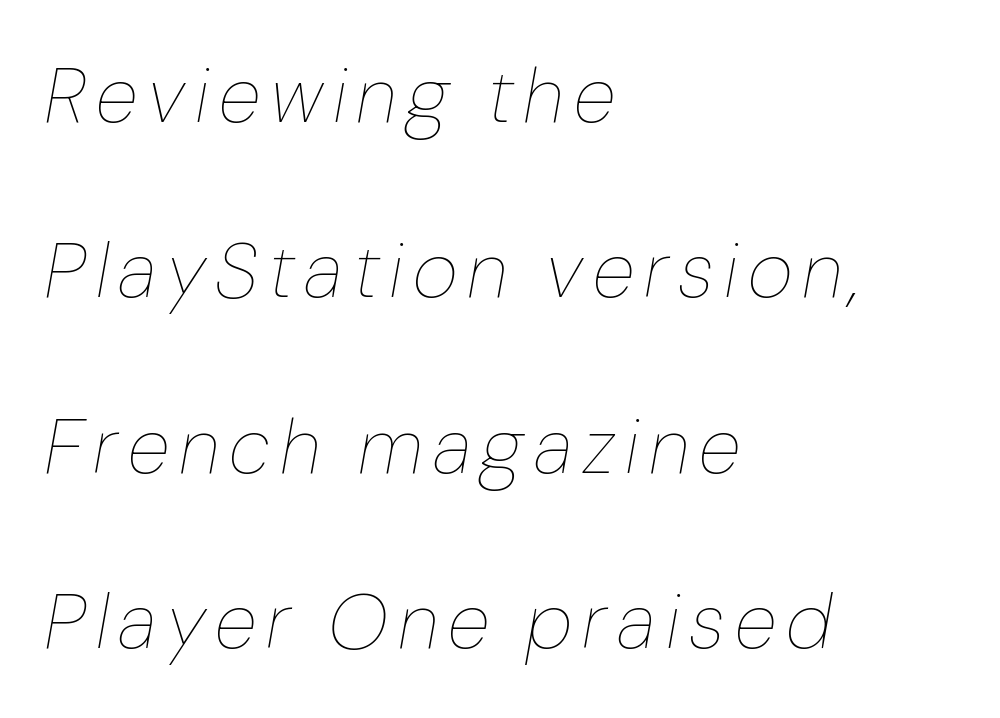
{"italic": "yes", "lean": "right", "slant_degrees": 10, "bold": "no", "weight": "thin", "width": "normal", "stroke_contrast": "low", "x_height": "medium", "monospaced": "no", "underline": "no", "align": "left", "line_spacing": "loose", "line_spacing_ratio": 2.25, "glyph_px": 78}
